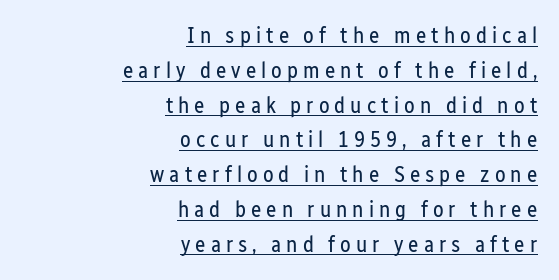
A continuous stroke trails under the words, as in a hyperlink. Words appear elongated and porous because spacing is wide. Style check: upright. Stems here are at most as thick as an everyday book face.
